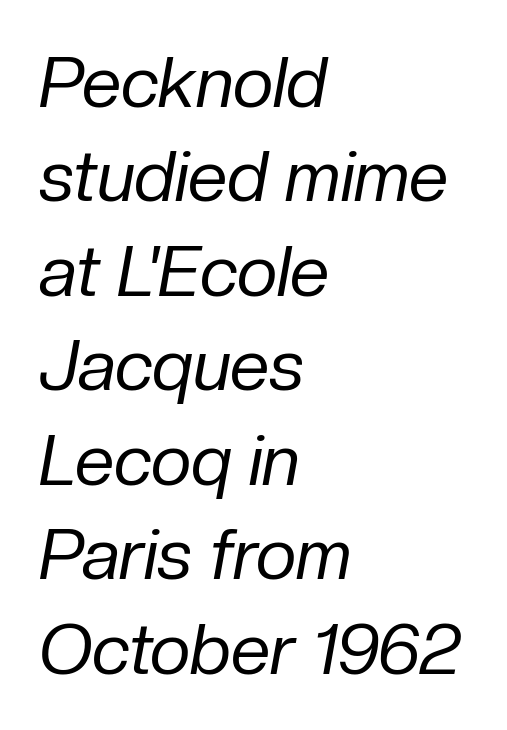
Q: Is the text bold? A: No.
Q: Is the text italic (slanted)? A: Yes, it leans right by about 10 degrees.
Q: Is the text underlined? A: No.
Q: How is the paragraph aligned? A: Left-aligned.
Q: Is the spacing between letters normal or unusually wide? A: Normal.
Q: Is the spacing between lines tight, normal or loose? A: Normal.
Q: Width (condensed, normal, or wide)? A: Normal.
Q: Stroke contrast? A: Low.
Q: x-height? A: Medium.
Q: Monospaced? A: No.
